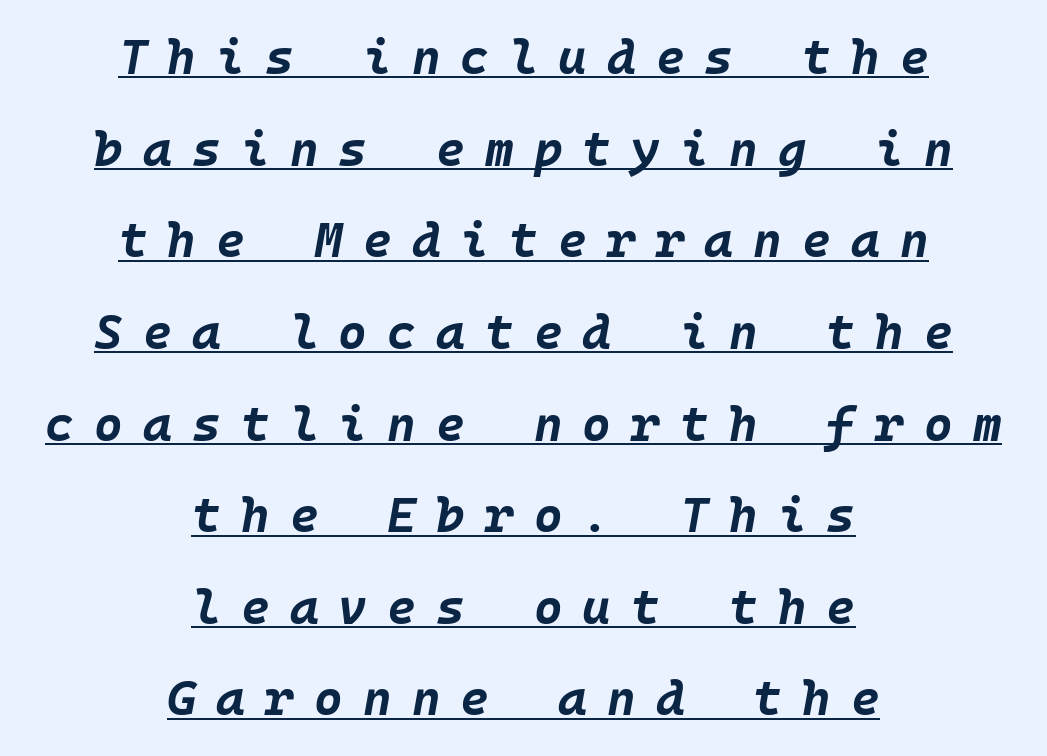
{"italic": "yes", "lean": "right", "slant_degrees": 10, "bold": "yes", "weight": "bold", "width": "normal", "stroke_contrast": "low", "x_height": "large", "underline": "yes", "align": "center", "line_spacing_ratio": 1.87, "letter_spacing": "wide", "letter_spacing_em": 0.41, "glyph_px": 49}
